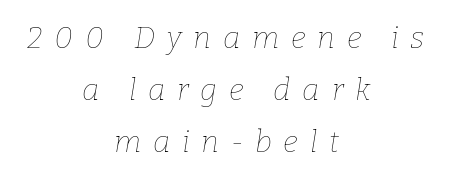
Q: Is the text bold? A: No.
Q: Is the text italic (slanted)? A: Yes, it leans right by about 9 degrees.
Q: Is the text underlined? A: No.
Q: How is the paragraph aligned? A: Centered.
Q: Is the spacing between letters normal or unusually wide? A: Unusually wide.
Q: Width (condensed, normal, or wide)? A: Normal.
Q: Stroke contrast? A: Low.
Q: x-height? A: Medium.
Q: Monospaced? A: No.
